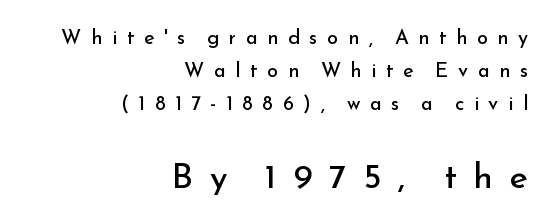
Vertically, the passage feels balanced, rows spaced as you'd expect. You can tell it's not italic because the verticals are truly vertical. The foot of each line stays bare and open. Caption: upper text group reduced, lower text group enlarged. Weight: not bold — regular or lighter. Casual observation: everything's shoved over to the right.
